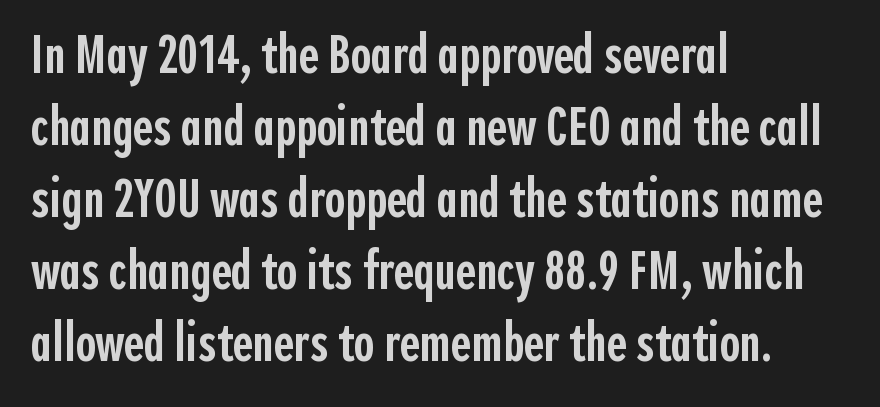
The image shows 55 px semibold, condensed sans-serif type, upright; set left-aligned, normal line spacing (1.31x), normal letter spacing, not underlined; a medium x-height.
